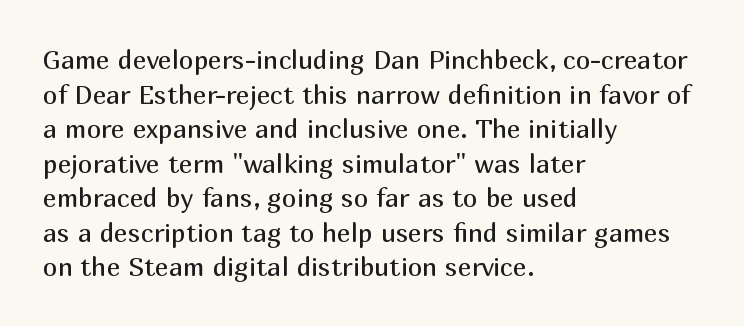
Q: Is the text bold? A: No.
Q: Is the text italic (slanted)? A: No, it is upright.
Q: Is the text underlined? A: No.
Q: How is the paragraph aligned? A: Left-aligned.
Q: Is the spacing between letters normal or unusually wide? A: Normal.
Q: Is the spacing between lines tight, normal or loose? A: Normal.
